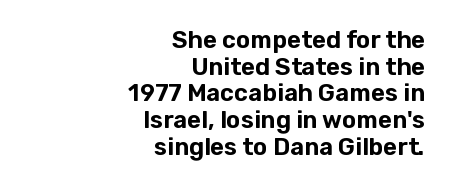
Check under the words: just untouched page. Caption: standard tracking, unaltered. Line spacing here is tight. The specimen reads as upright at a glance. A flush-right, rag-left setting is used for this passage.
